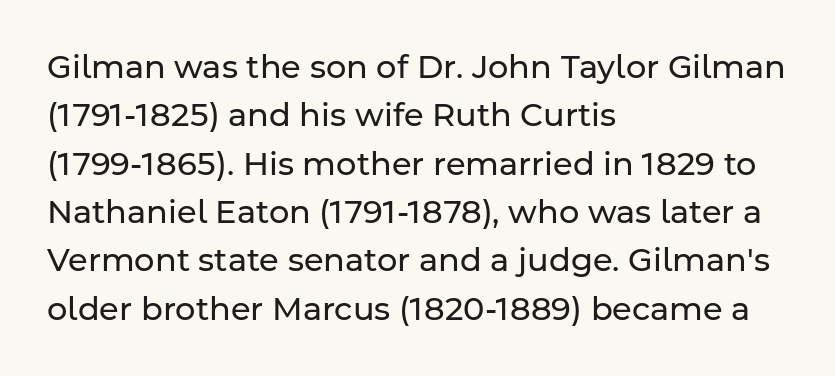
The rendering anchors every line to the left-hand side. Weight: regular or lighter. No italicization has been applied; the sample stays upright. Unlike a traditional serif, this face leaves its strokes unadorned. Underline: absent. Spacing verdict: proportional, widths tailored to each character.
